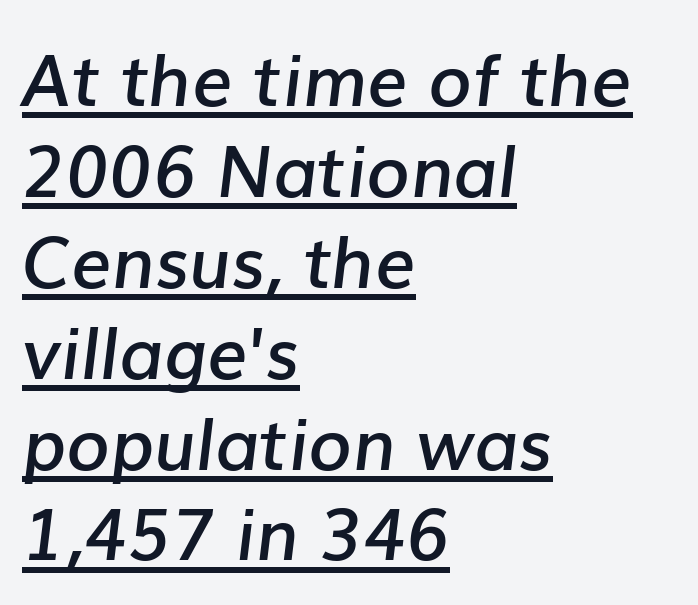
The image shows 71 px semibold type, italic (leaning right); set left-aligned, normal line spacing (1.28x), normal letter spacing, underlined; low stroke contrast and a medium x-height.
